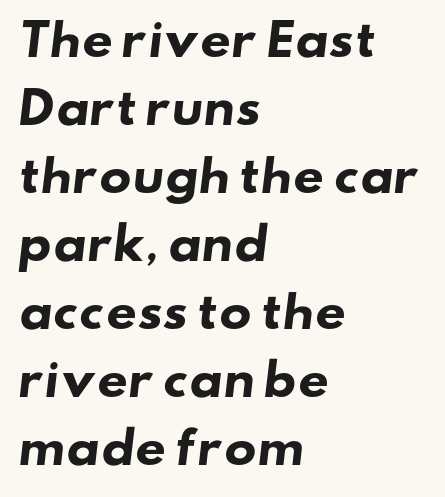
Each row of text sits above clean, open space. The characters display no serif detailing; their extremities are plain. Which margin do the lines hug? The left one — the right edge is uneven. These lines are rendered in a variable-pitch font.
